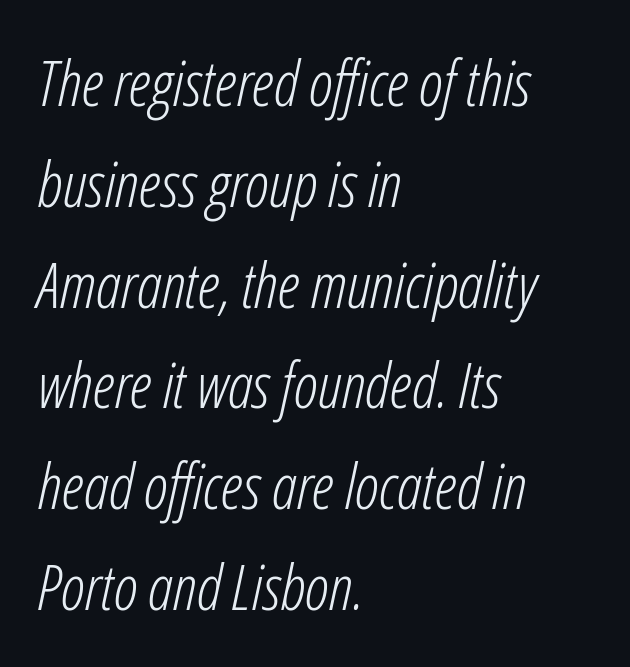
Q: Is the text bold? A: No.
Q: Is the text italic (slanted)? A: Yes, it leans right by about 12 degrees.
Q: Is the text underlined? A: No.
Q: How is the paragraph aligned? A: Left-aligned.
Q: Is the spacing between letters normal or unusually wide? A: Normal.
Q: Is the spacing between lines tight, normal or loose? A: Normal.
Q: Width (condensed, normal, or wide)? A: Condensed.
Q: Stroke contrast? A: Low.
Q: x-height? A: Medium.
Q: Monospaced? A: No.
